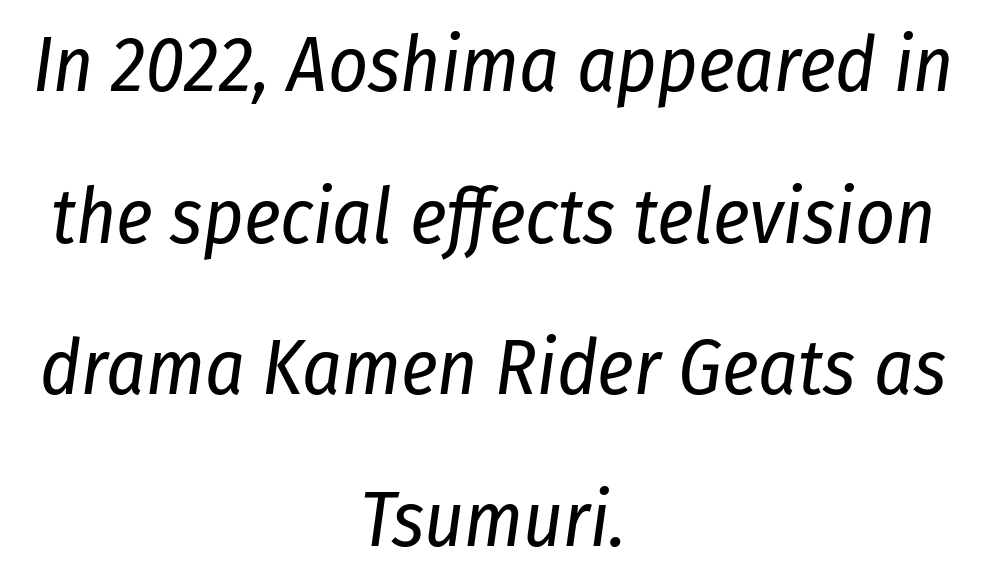
Q: Is the text bold? A: No.
Q: Is the text italic (slanted)? A: Yes, it leans right by about 8 degrees.
Q: Is the text underlined? A: No.
Q: How is the paragraph aligned? A: Centered.
Q: Is the spacing between letters normal or unusually wide? A: Normal.
Q: Is the spacing between lines tight, normal or loose? A: Loose.
Q: Width (condensed, normal, or wide)? A: Condensed.
Q: Stroke contrast? A: Low.
Q: x-height? A: Medium.
Q: Monospaced? A: No.
